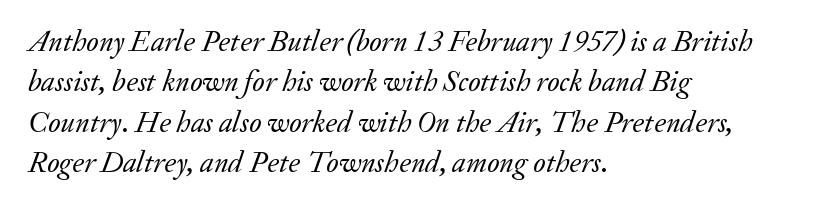
Q: Is the text bold? A: No.
Q: Is the text italic (slanted)? A: Yes, it leans right by about 20 degrees.
Q: Is the typeface a serif or a sans-serif typeface? A: Serif.
Q: Is the text underlined? A: No.
Q: How is the paragraph aligned? A: Left-aligned.
Q: Is the spacing between letters normal or unusually wide? A: Normal.
Q: Is the spacing between lines tight, normal or loose? A: Normal.
Q: Width (condensed, normal, or wide)? A: Normal.
Q: Stroke contrast? A: Low.
Q: x-height? A: Small.
Q: Monospaced? A: No.
